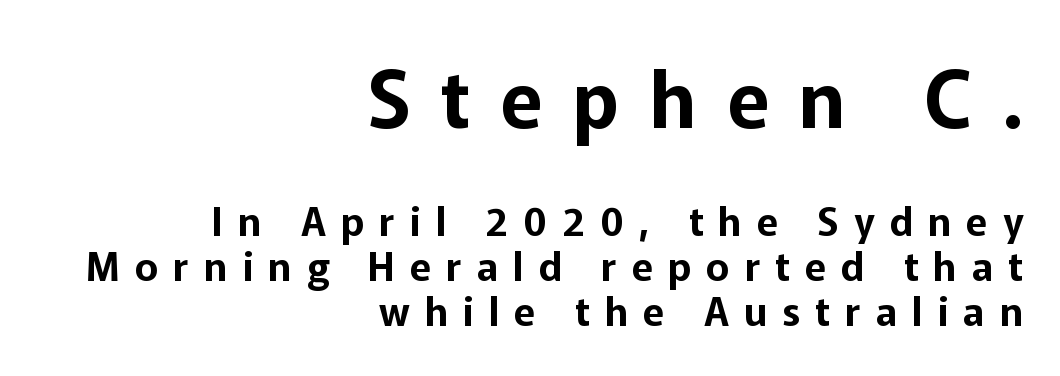
Words appear elongated and porous because spacing is wide. You could not count columns in this text — the font is proportionally spaced. Horizontally, the lines are justified to the trailing edge only. The passage shown is typeset with a sans-serif family.
